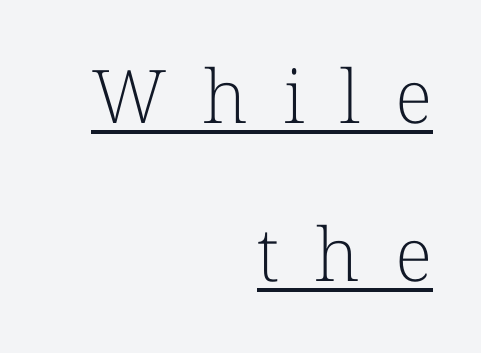
{"serif": "yes", "italic": "no", "bold": "no", "weight": "light", "width": "normal", "stroke_contrast": "low", "x_height": "medium", "monospaced": "no", "underline": "yes", "align": "right", "line_spacing": "loose", "line_spacing_ratio": 2.13, "letter_spacing": "wide", "letter_spacing_em": 0.48, "glyph_px": 74}
